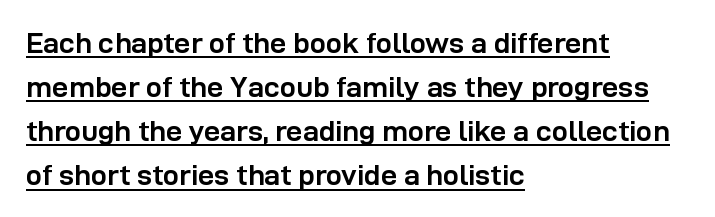
{"serif": "no", "italic": "no", "bold": "yes", "weight": "semibold", "width": "normal", "stroke_contrast": "low", "x_height": "medium", "monospaced": "no", "underline": "yes", "align": "left", "line_spacing": "normal", "line_spacing_ratio": 1.52, "letter_spacing": "normal", "letter_spacing_em": 0.0, "glyph_px": 29}
